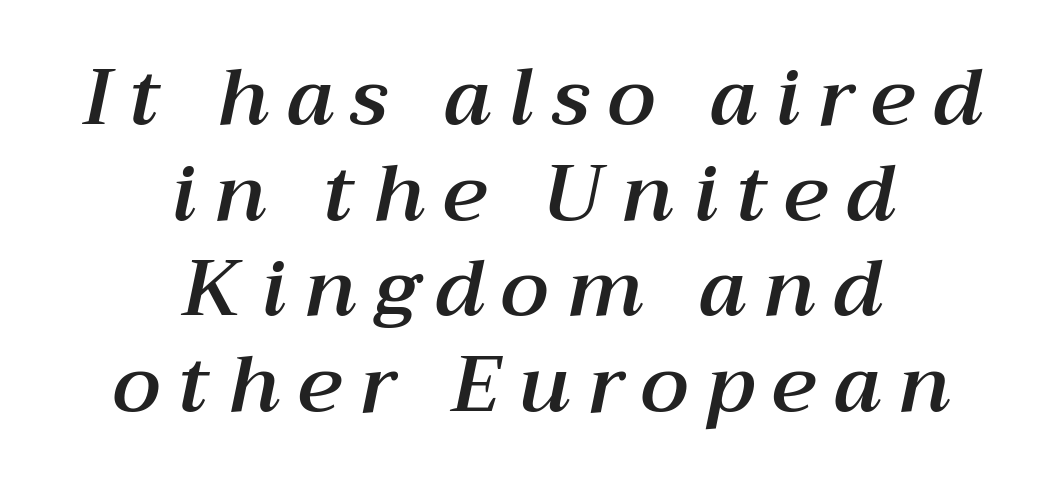
Q: Is the text italic (slanted)? A: Yes, it leans right by about 12 degrees.
Q: Is the text underlined? A: No.
Q: How is the paragraph aligned? A: Centered.
Q: Is the spacing between letters normal or unusually wide? A: Unusually wide.
Q: Width (condensed, normal, or wide)? A: Normal.
Q: Stroke contrast? A: Medium.
Q: x-height? A: Medium.
Q: Monospaced? A: No.
